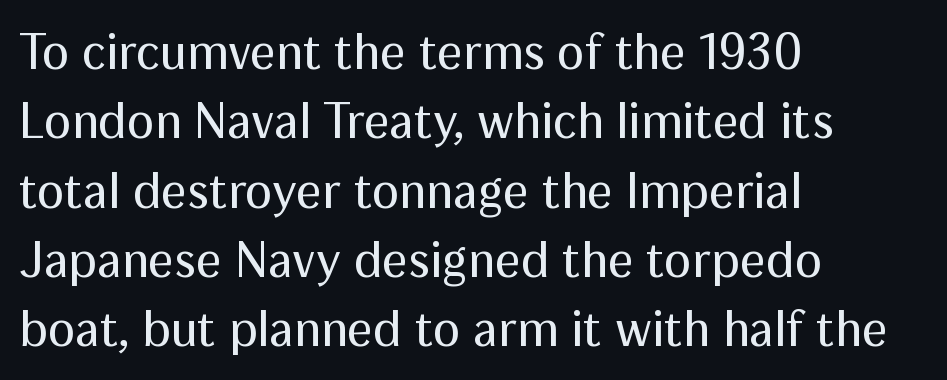
Q: Is the text bold? A: No.
Q: Is the text italic (slanted)? A: No, it is upright.
Q: Is the typeface a serif or a sans-serif typeface? A: Sans-serif.
Q: Is the text underlined? A: No.
Q: How is the paragraph aligned? A: Left-aligned.
Q: Is the spacing between letters normal or unusually wide? A: Normal.
Q: Is the spacing between lines tight, normal or loose? A: Normal.
Q: Width (condensed, normal, or wide)? A: Normal.
Q: Stroke contrast? A: Medium.
Q: x-height? A: Medium.
Q: Monospaced? A: No.
